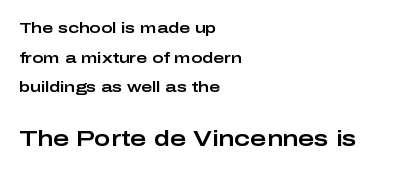
The image shows 22 px text type, upright; set left-aligned, loose line spacing (1.98x), normal letter spacing, not underlined; the second (bottom) block is 1.47x larger.
